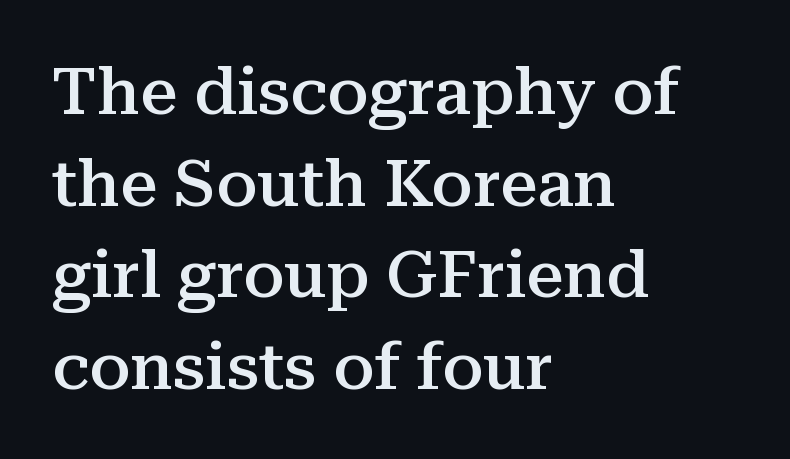
Is there much room between lines? A standard amount, neither cramped nor airy. Weight: semibold (demi). Italic? Not at all — the glyphs are vertical. Each letter's strokes conclude with small projecting serifs. Honestly, there is no underline to notice here at all. Here the designer chose a conventional face with non-uniform glyph widths.
